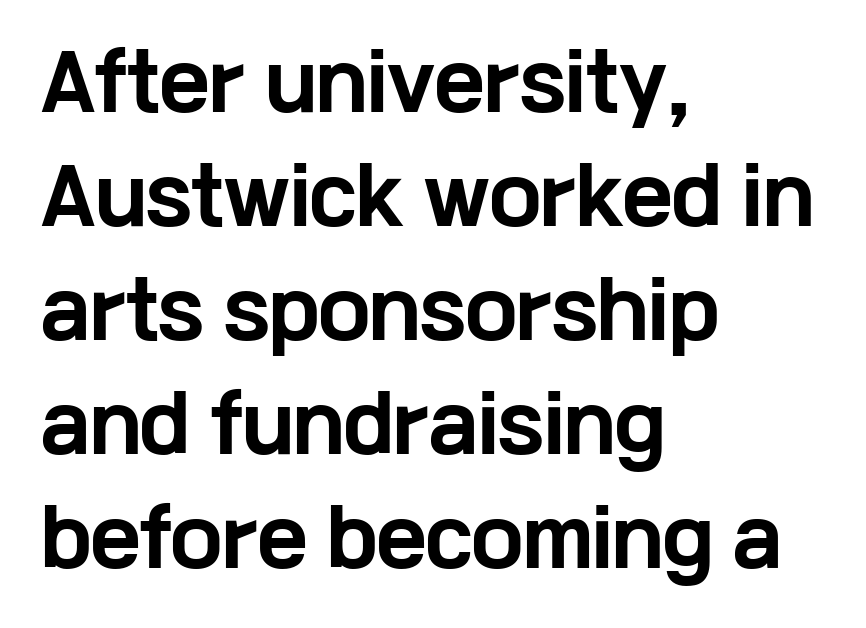
The image shows 76 px bold, wide sans-serif type, upright; set left-aligned, normal line spacing (1.5x), normal letter spacing, not underlined; low stroke contrast and a medium x-height.
